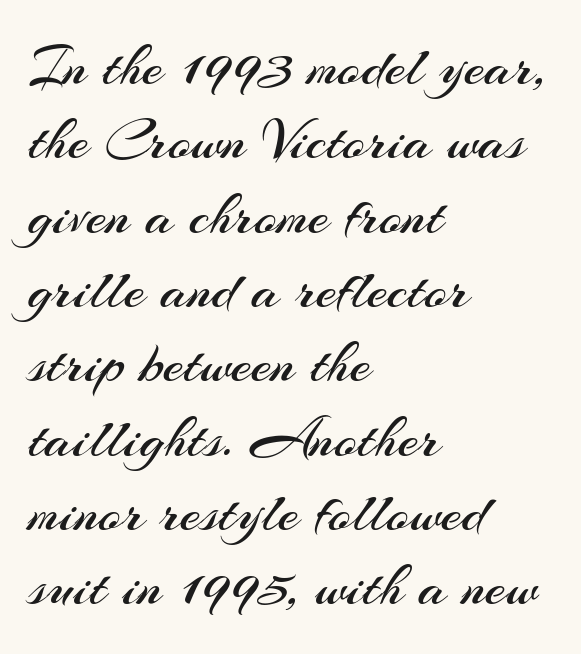
The image shows 59 px regular-weight sans-serif type; set left-aligned, normal line spacing (1.26x), normal letter spacing, not underlined; medium stroke contrast and a small x-height.
